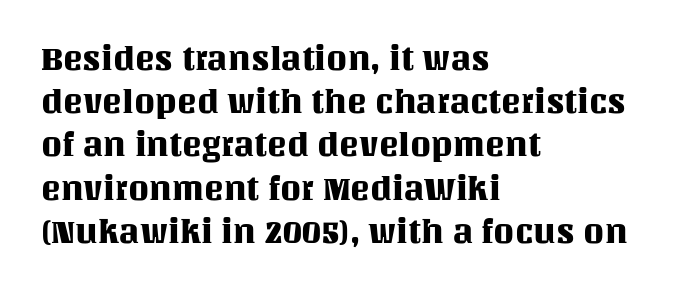
Q: Is the text italic (slanted)? A: No, it is upright.
Q: Is the text underlined? A: No.
Q: How is the paragraph aligned? A: Left-aligned.
Q: Is the spacing between letters normal or unusually wide? A: Normal.
Q: Is the spacing between lines tight, normal or loose? A: Normal.
Q: Width (condensed, normal, or wide)? A: Normal.
Q: Stroke contrast? A: Medium.
Q: x-height? A: Large.
Q: Monospaced? A: No.
